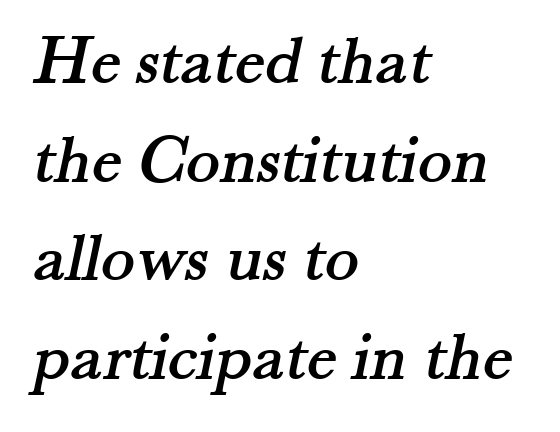
{"serif": "yes", "width": "normal", "stroke_contrast": "medium", "x_height": "small", "monospaced": "no", "underline": "no", "align": "left", "line_spacing": "normal", "line_spacing_ratio": 1.39, "letter_spacing": "normal", "letter_spacing_em": 0.0, "glyph_px": 71}
